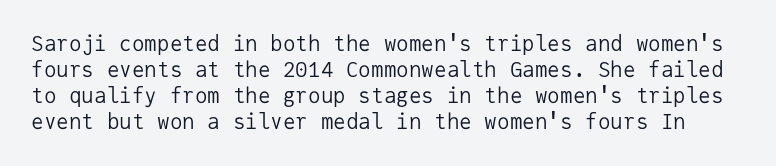
Descenders are the only things crossing below the line. A light-to-regular cut is what we see here. Between one letter and the next there's only the usual sliver of space. The lettering holds an erect, upright posture throughout.
